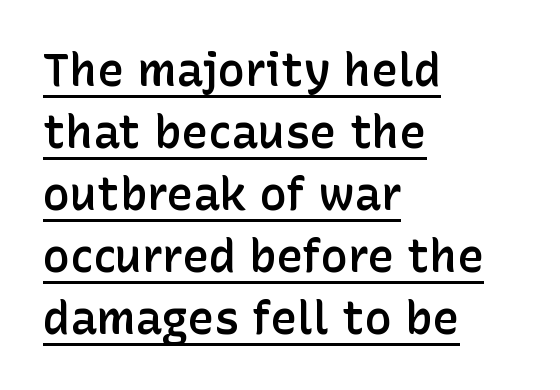
Q: Is the text bold? A: Semi-bold.
Q: Is the text italic (slanted)? A: No, it is upright.
Q: Is the typeface a serif or a sans-serif typeface? A: Sans-serif.
Q: Is the text underlined? A: Yes.
Q: How is the paragraph aligned? A: Left-aligned.
Q: Is the spacing between letters normal or unusually wide? A: Normal.
Q: Is the spacing between lines tight, normal or loose? A: Normal.
Q: Width (condensed, normal, or wide)? A: Normal.
Q: Stroke contrast? A: Low.
Q: x-height? A: Medium.
Q: Monospaced? A: No.
